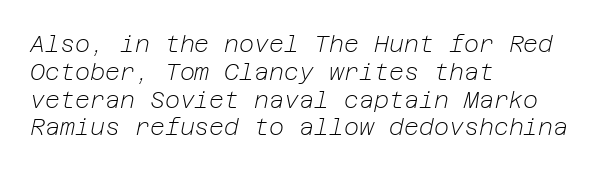
The image shows 23 px text type, italic (leaning right); set left-aligned, line spacing 1.21x, normal letter spacing, not underlined.
